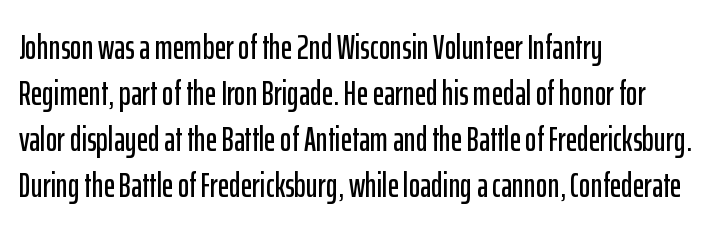
Q: Is the text italic (slanted)? A: No, it is upright.
Q: Is the typeface a serif or a sans-serif typeface? A: Sans-serif.
Q: Is the text underlined? A: No.
Q: How is the paragraph aligned? A: Left-aligned.
Q: Is the spacing between letters normal or unusually wide? A: Normal.
Q: Is the spacing between lines tight, normal or loose? A: Normal.
Q: Width (condensed, normal, or wide)? A: Condensed.
Q: Stroke contrast? A: Low.
Q: x-height? A: Medium.
Q: Monospaced? A: No.
